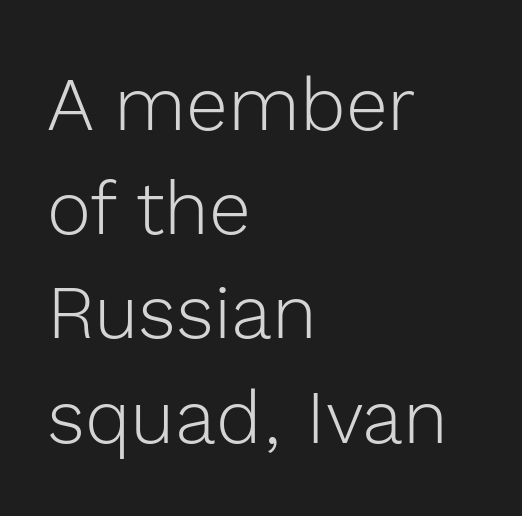
{"serif": "no", "italic": "no", "bold": "no", "weight": "light", "width": "normal", "x_height": "medium", "monospaced": "no", "underline": "no", "align": "left", "line_spacing": "normal", "line_spacing_ratio": 1.39, "letter_spacing": "normal", "letter_spacing_em": 0.0, "glyph_px": 75}
